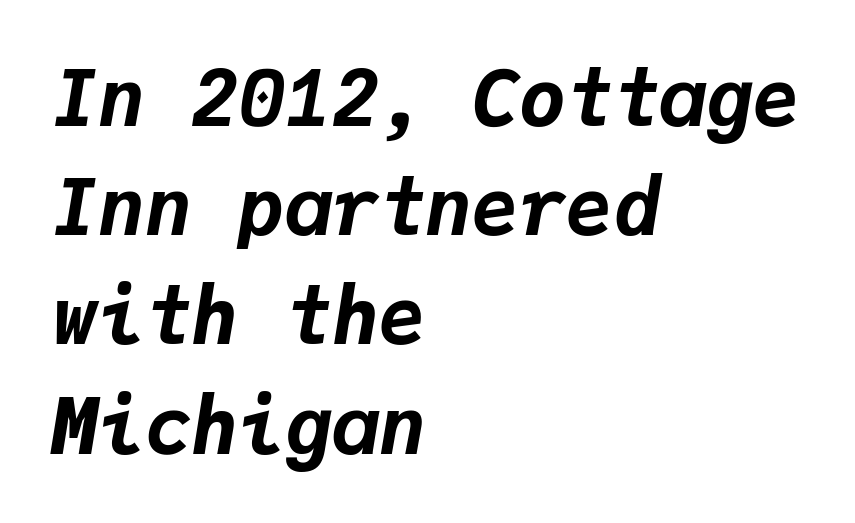
Q: Is the text bold? A: Yes.
Q: Is the text italic (slanted)? A: Yes, it leans right by about 9 degrees.
Q: Is the text underlined? A: No.
Q: How is the paragraph aligned? A: Left-aligned.
Q: Is the spacing between letters normal or unusually wide? A: Normal.
Q: Is the spacing between lines tight, normal or loose? A: Normal.
Q: Width (condensed, normal, or wide)? A: Normal.
Q: Stroke contrast? A: Low.
Q: x-height? A: Medium.
Q: Monospaced? A: Yes.
